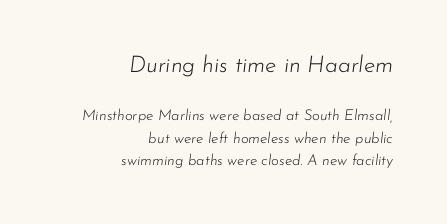
{"italic": "yes", "lean": "right", "slant_degrees": 7, "bold": "no", "underline": "no", "align": "right", "line_spacing": "normal", "line_spacing_ratio": 1.53, "letter_spacing": "normal", "letter_spacing_em": 0.0, "larger_block": "first", "size_ratio": 1.53, "glyph_px": 23}
